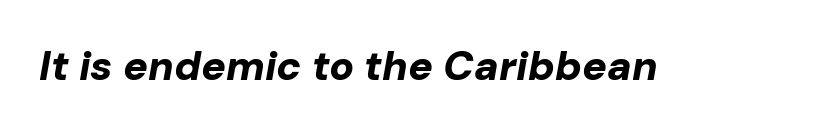
The image shows 41 px bold type, italic (leaning right); set normal letter spacing, not underlined; low stroke contrast and a medium x-height.
